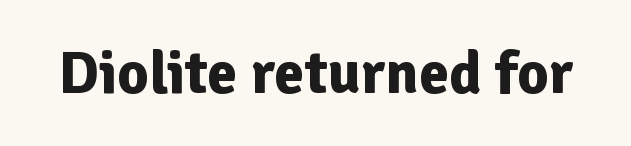
{"serif": "no", "italic": "no", "bold": "yes", "weight": "bold", "width": "normal", "stroke_contrast": "low", "x_height": "medium", "monospaced": "no", "underline": "no", "letter_spacing": "normal", "letter_spacing_em": 0.0, "glyph_px": 61}
